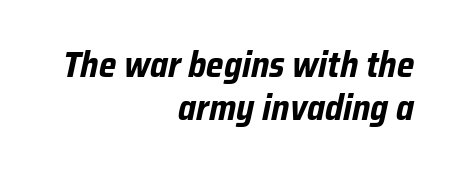
The image shows 36 px bold, condensed type, italic (leaning right); set right-aligned, line spacing 1.19x, normal letter spacing, not underlined; low stroke contrast and a medium x-height.
